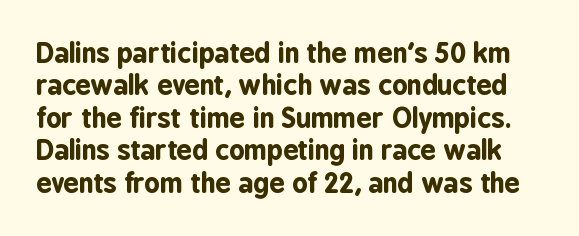
Q: Is the text bold? A: Yes.
Q: Is the text italic (slanted)? A: No, it is upright.
Q: Is the text underlined? A: No.
Q: Is the spacing between letters normal or unusually wide? A: Normal.
